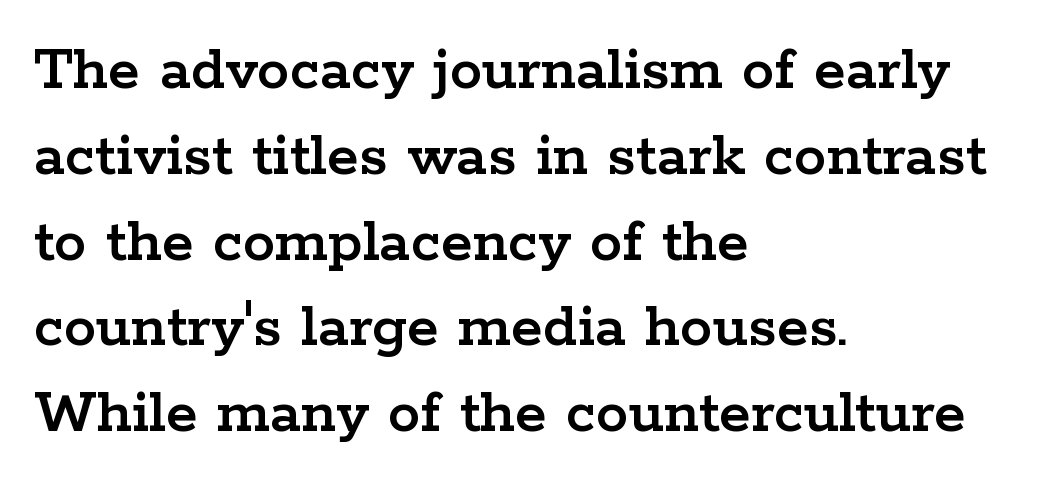
Regarding leading, the lines here are spaced in the standard way. Are there feet on the stems? There are — it's a serif. This sample is left-justified, so line endings fall wherever the words run out. Plain, unruled lines of type. Here the designer chose a conventional face with non-uniform glyph widths.
